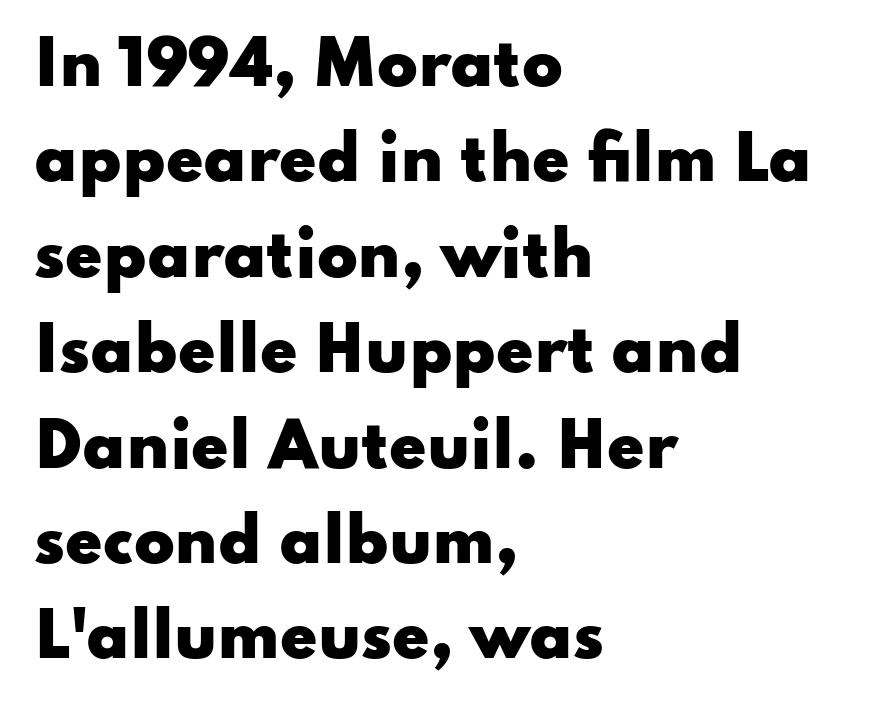
{"serif": "no", "italic": "no", "bold": "yes", "weight": "heavy", "width": "wide", "stroke_contrast": "low", "x_height": "small", "monospaced": "no", "underline": "no", "align": "left", "line_spacing": "normal", "line_spacing_ratio": 1.59, "letter_spacing": "normal", "letter_spacing_em": 0.0, "glyph_px": 60}
